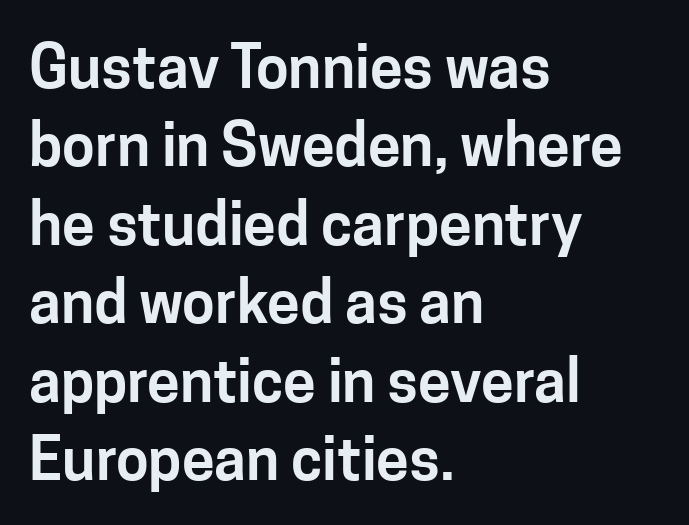
Character widths vary here, with narrow letters taking less room than wide ones. The designer went with a sans here, leaving each stem footless. Lines of text with bare space underneath. A classic flush-left, rag-right setting is used for this passage. Horizontal bands of white between lines are of average thickness. What stands out about the letter spacing? Nothing — it is the standard amount.
